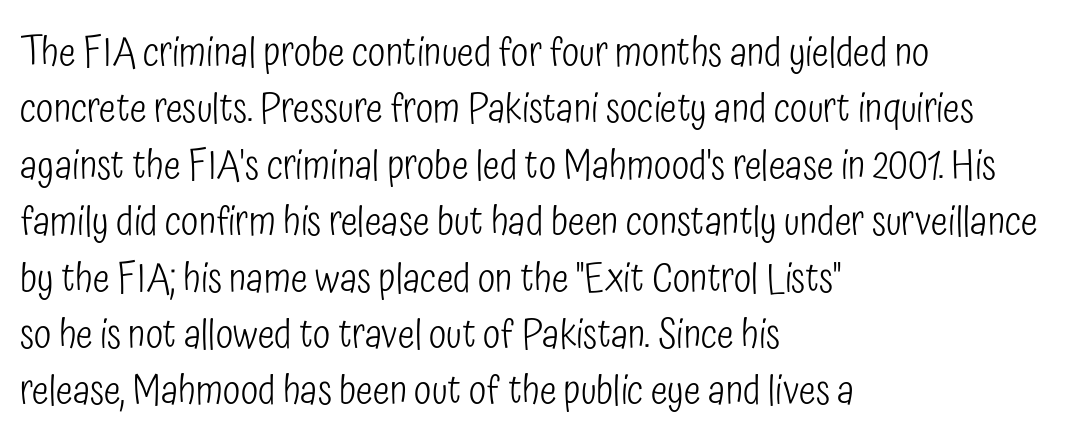
Q: Is the text bold? A: No.
Q: Is the text italic (slanted)? A: No, it is upright.
Q: Is the typeface a serif or a sans-serif typeface? A: Sans-serif.
Q: Is the text underlined? A: No.
Q: How is the paragraph aligned? A: Left-aligned.
Q: Is the spacing between letters normal or unusually wide? A: Normal.
Q: Is the spacing between lines tight, normal or loose? A: Normal.
Q: Width (condensed, normal, or wide)? A: Condensed.
Q: Stroke contrast? A: Low.
Q: x-height? A: Medium.
Q: Monospaced? A: No.
